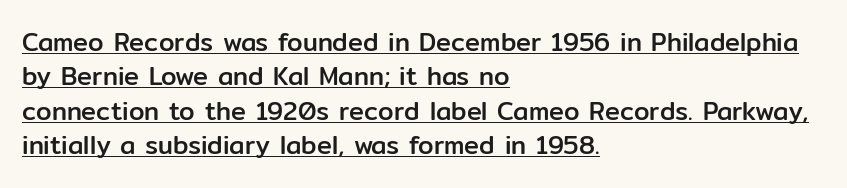
The image shows 25 px text type, upright; set left-aligned, normal line spacing (1.38x), normal letter spacing, underlined.
